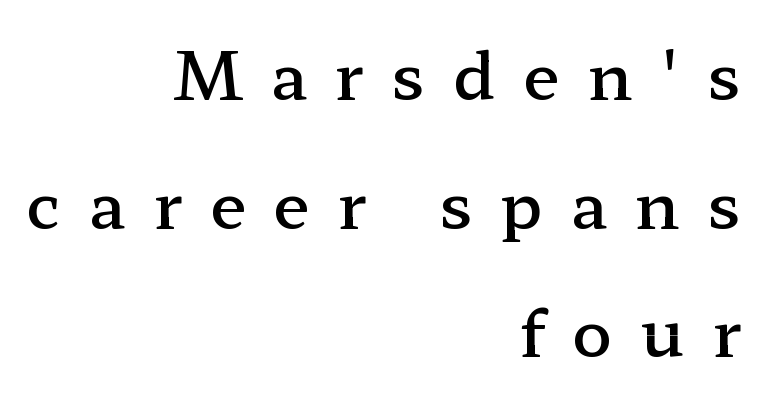
Q: Is the text bold? A: Semi-bold.
Q: Is the text italic (slanted)? A: No, it is upright.
Q: Is the typeface a serif or a sans-serif typeface? A: Serif.
Q: Is the text underlined? A: No.
Q: How is the paragraph aligned? A: Right-aligned.
Q: Is the spacing between letters normal or unusually wide? A: Unusually wide.
Q: Is the spacing between lines tight, normal or loose? A: Loose.
Q: Width (condensed, normal, or wide)? A: Wide.
Q: Stroke contrast? A: Low.
Q: x-height? A: Medium.
Q: Monospaced? A: No.
